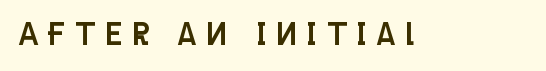
The image shows 32 px condensed sans-serif type, upright; set unusually wide letter spacing (+0.33 em), not underlined; low stroke contrast and a large x-height.
